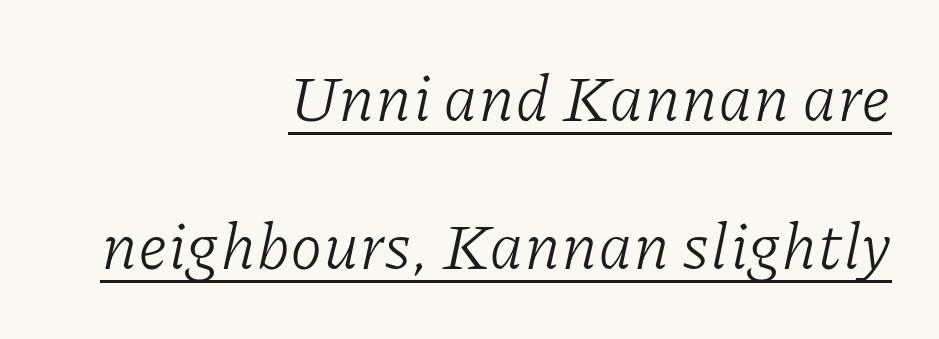
Stroke thickness stays within the range of a standard reading face or lighter. Typeset ragged left — the right edge is the straight one. What decoration does the sample have? An underline. Examine the stroke ends and you'll spot serifs. What's the leading like? Stretched, with rows far apart. The passage shown is typed in a proportional face where columns would drift.
